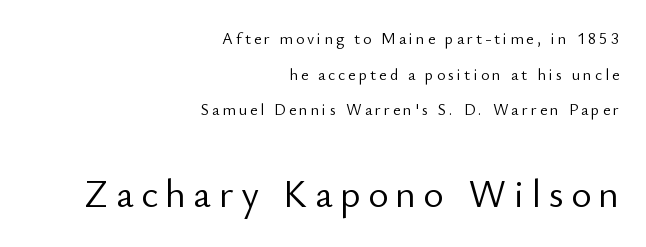
The image shows 39 px light sans-serif type, upright; set right-aligned, loose line spacing (2.23x), not underlined; the second (bottom) block is 2.44x larger; low stroke contrast and a small x-height.
